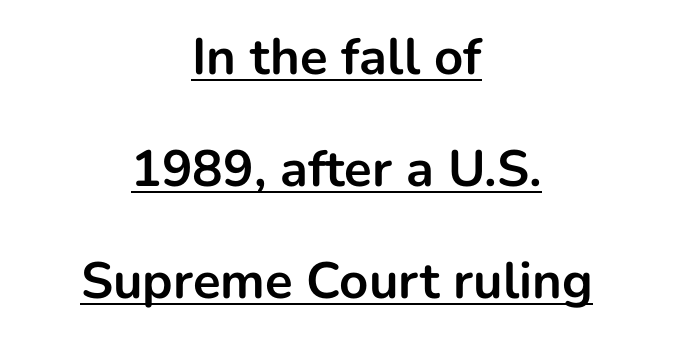
Q: Is the text bold? A: Yes.
Q: Is the text italic (slanted)? A: No, it is upright.
Q: Is the typeface a serif or a sans-serif typeface? A: Sans-serif.
Q: Is the text underlined? A: Yes.
Q: How is the paragraph aligned? A: Centered.
Q: Is the spacing between letters normal or unusually wide? A: Normal.
Q: Is the spacing between lines tight, normal or loose? A: Loose.
Q: Width (condensed, normal, or wide)? A: Normal.
Q: Stroke contrast? A: Low.
Q: x-height? A: Medium.
Q: Monospaced? A: No.
